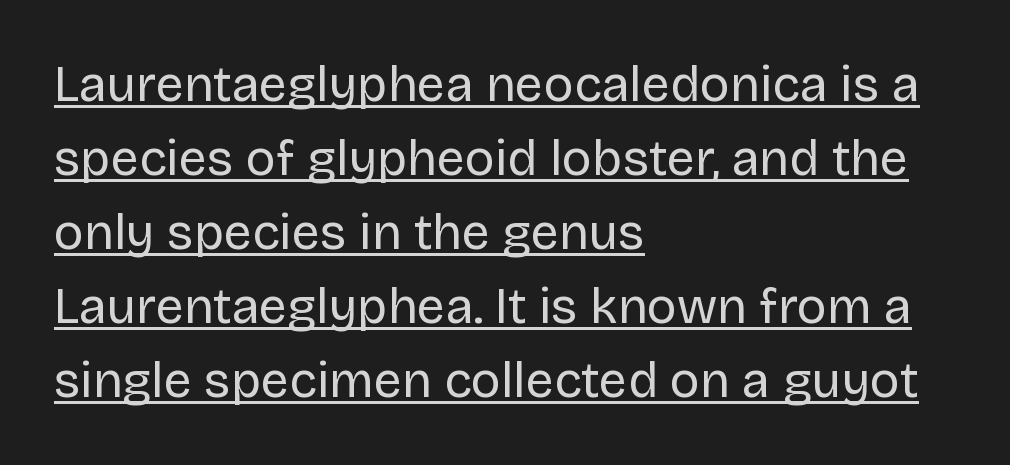
Q: Is the text bold? A: No.
Q: Is the text italic (slanted)? A: No, it is upright.
Q: Is the typeface a serif or a sans-serif typeface? A: Sans-serif.
Q: Is the text underlined? A: Yes.
Q: How is the paragraph aligned? A: Left-aligned.
Q: Is the spacing between letters normal or unusually wide? A: Normal.
Q: Is the spacing between lines tight, normal or loose? A: Normal.
Q: Width (condensed, normal, or wide)? A: Normal.
Q: Stroke contrast? A: Low.
Q: x-height? A: Large.
Q: Monospaced? A: No.
